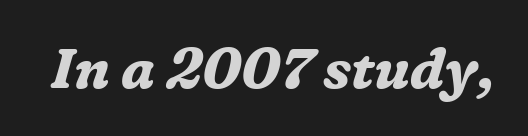
Q: Is the text bold? A: Yes.
Q: Is the text italic (slanted)? A: Yes, it leans right by about 16 degrees.
Q: Is the typeface a serif or a sans-serif typeface? A: Serif.
Q: Is the text underlined? A: No.
Q: Is the spacing between letters normal or unusually wide? A: Normal.
Q: Width (condensed, normal, or wide)? A: Normal.
Q: Stroke contrast? A: Medium.
Q: x-height? A: Medium.
Q: Monospaced? A: No.
